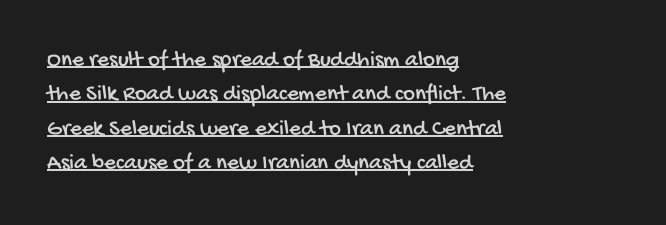
{"underline": "yes", "align": "left", "line_spacing": "normal", "line_spacing_ratio": 1.49, "letter_spacing": "normal", "letter_spacing_em": 0.0, "glyph_px": 23}
